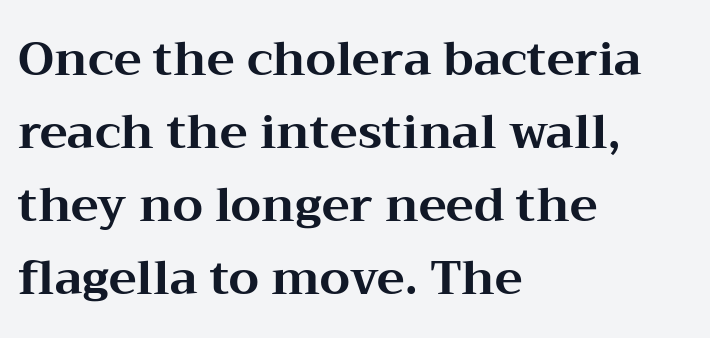
The image shows 47 px bold, wide serif type, upright; set left-aligned, normal line spacing (1.55x), normal letter spacing, not underlined; medium stroke contrast and a medium x-height.
